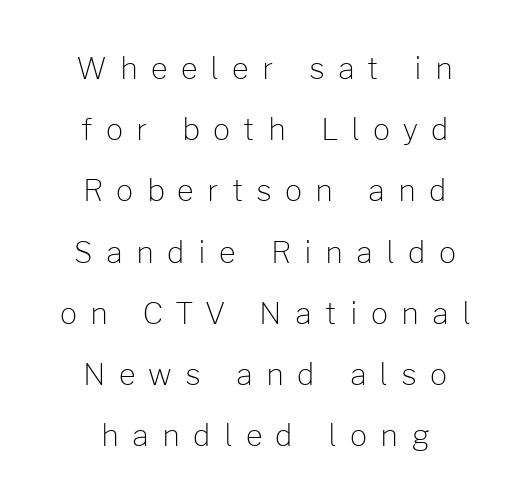
The image shows 30 px light sans-serif type, upright; set centered, loose line spacing (2.04x), unusually wide letter spacing (+0.44 em), not underlined; low stroke contrast and a medium x-height.
